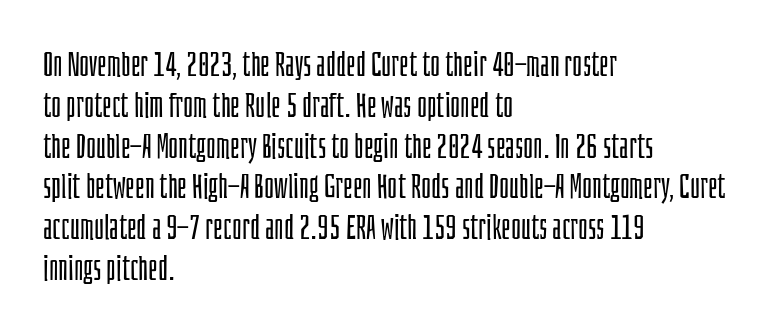
Each row of text sits above clean, open space. Horizontal alignment here is leftward, the default for most running prose. The designer went with a sans here, leaving each stem footless. The passage shown is typed in a proportional face where columns would drift. A typesetter would mark this as roman, not italic. Honestly, the letter spacing is just normal — you wouldn't notice it.
